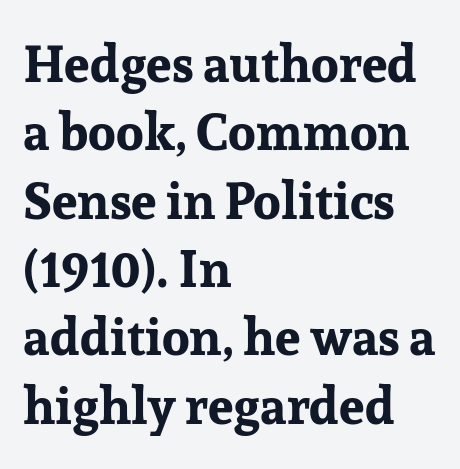
This rendering leaves character spacing at its baseline value. The area under the type is left untouched. Weight check: bold — yes, fully. The setting favours the left margin, as ordinary paragraphs usually do.
